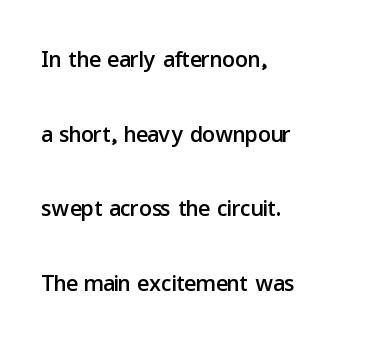
Q: Is the text italic (slanted)? A: No, it is upright.
Q: Is the typeface a serif or a sans-serif typeface? A: Sans-serif.
Q: Is the text underlined? A: No.
Q: How is the paragraph aligned? A: Left-aligned.
Q: Is the spacing between letters normal or unusually wide? A: Normal.
Q: Is the spacing between lines tight, normal or loose? A: Loose.
Q: Width (condensed, normal, or wide)? A: Normal.
Q: Stroke contrast? A: Low.
Q: x-height? A: Medium.
Q: Monospaced? A: No.
